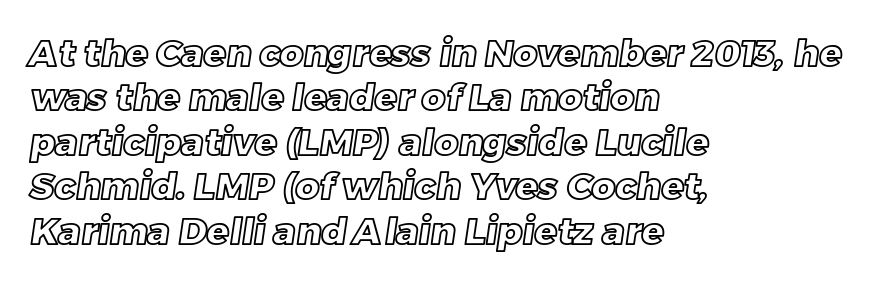
Characters follow at the spacing the type designer built in. The rendering uses natural spacing where letterforms have individual widths. Honestly, there is no underline to notice here at all. Does the copy run flush right? No — it runs flush left.
